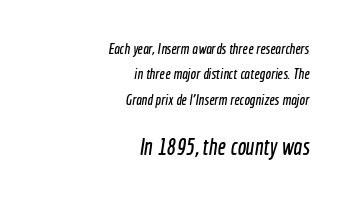
Q: Is the text underlined? A: No.
Q: How is the paragraph aligned? A: Right-aligned.
Q: Is the spacing between letters normal or unusually wide? A: Normal.
Q: Is the spacing between lines tight, normal or loose? A: Normal.
Q: Which block of text is set in a larger size, the first (top) or the second (bottom)? A: The second (bottom) one.
